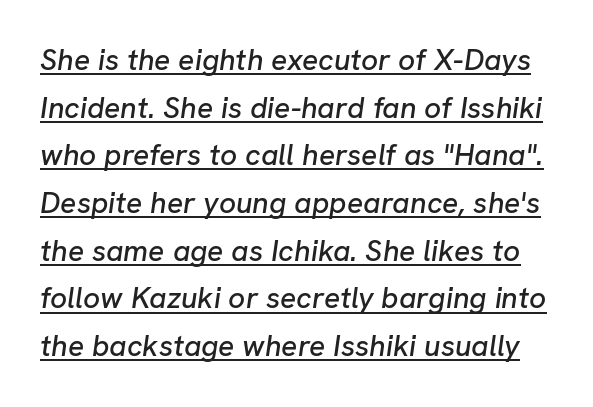
Does the lettering tilt? It does — this is italic. This rendering leaves character spacing at its baseline value. This sample carries an underscore along the baseline area. The leading is moderate, giving the passage an even texture. The face used here is proportionally spaced, like ordinary book or web type.
